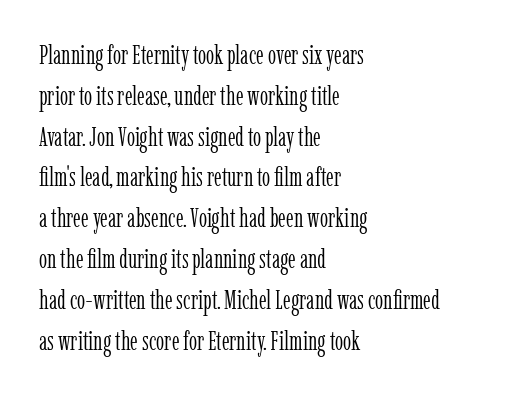
The gap between lines stays unmarked. No extra tracking has been applied to these lines. Does the leading feel generous? No, just average. Short and long lines alike share a common starting point at left.
